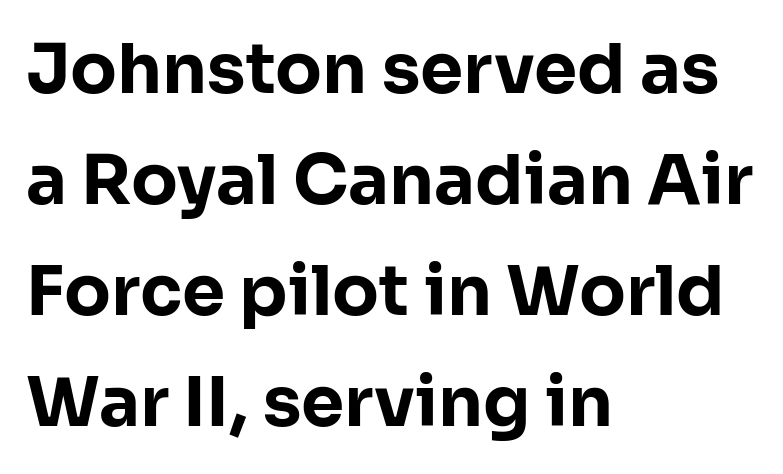
{"serif": "no", "italic": "no", "bold": "yes", "weight": "bold", "width": "normal", "stroke_contrast": "low", "x_height": "medium", "monospaced": "no", "underline": "no", "align": "left", "line_spacing": "normal", "line_spacing_ratio": 1.61, "letter_spacing": "normal", "letter_spacing_em": 0.0, "glyph_px": 69}
